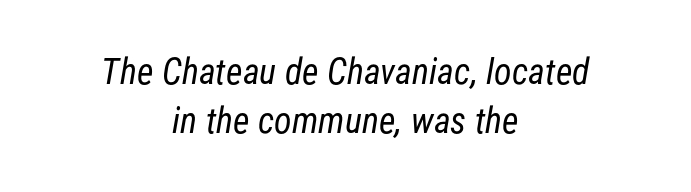
Q: Is the text bold? A: No.
Q: Is the typeface a serif or a sans-serif typeface? A: Sans-serif.
Q: Is the text underlined? A: No.
Q: How is the paragraph aligned? A: Centered.
Q: Is the spacing between letters normal or unusually wide? A: Normal.
Q: Is the spacing between lines tight, normal or loose? A: Normal.
Q: Width (condensed, normal, or wide)? A: Condensed.
Q: Stroke contrast? A: Low.
Q: x-height? A: Medium.
Q: Monospaced? A: No.
